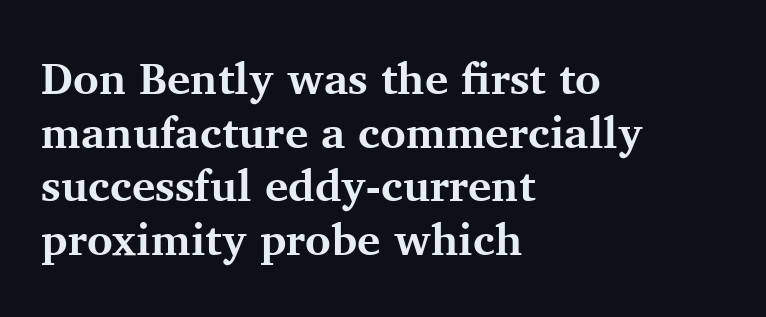
Q: Is the text bold? A: Yes.
Q: Is the text italic (slanted)? A: No, it is upright.
Q: Is the typeface a serif or a sans-serif typeface? A: Serif.
Q: Is the text underlined? A: No.
Q: How is the paragraph aligned? A: Left-aligned.
Q: Is the spacing between letters normal or unusually wide? A: Normal.
Q: Width (condensed, normal, or wide)? A: Normal.
Q: Stroke contrast? A: Medium.
Q: x-height? A: Medium.
Q: Monospaced? A: No.
